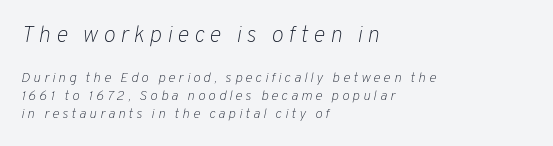
{"italic": "yes", "lean": "right", "slant_degrees": 10, "bold": "no", "underline": "no", "align": "left", "line_spacing": "normal", "line_spacing_ratio": 1.29, "letter_spacing": "wide", "letter_spacing_em": 0.22, "larger_block": "first", "size_ratio": 1.64, "glyph_px": 23}
